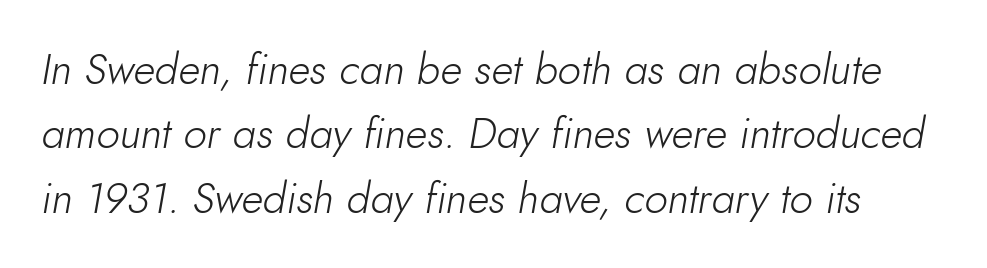
Here the designer chose a conventional face with non-uniform glyph widths. Rendered with sloped, italic letterforms. Compared with typical paragraphs, the rows here are spaced about the same. Nothing heavy about these letters — not bold at all. Inter-character spacing is left at the font's built-in metrics. The baseline area is clear.
